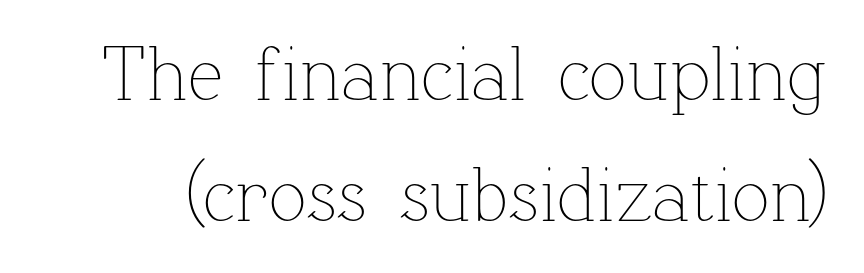
Q: Is the text bold? A: No.
Q: Is the text italic (slanted)? A: No, it is upright.
Q: Is the text underlined? A: No.
Q: Is the spacing between letters normal or unusually wide? A: Normal.
Q: Is the spacing between lines tight, normal or loose? A: Normal.
Q: Width (condensed, normal, or wide)? A: Normal.
Q: Stroke contrast? A: Low.
Q: x-height? A: Medium.
Q: Monospaced? A: No.
